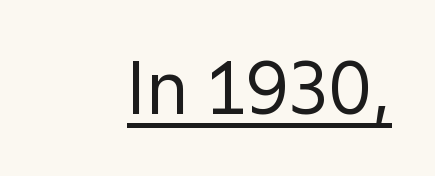
The image shows 72 px regular-weight sans-serif type, upright; set normal letter spacing, underlined; a medium x-height.
